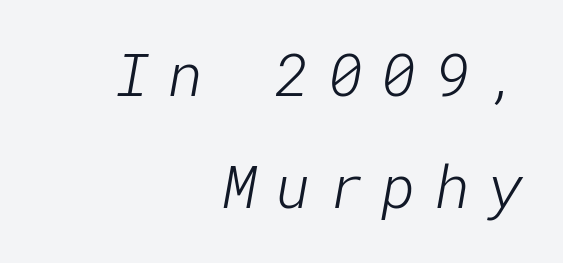
This rendering features lettering with no underline. This rendering widens character spacing well past its baseline value. Nope, no serifs anywhere on these letters. Is this a heavy cut? Hardly; it is regular or lighter. Where is the straight margin? On the right.
